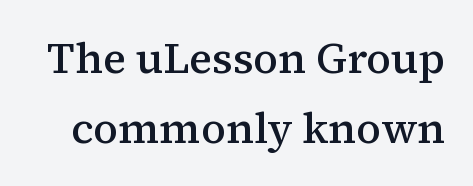
Q: Is the text bold? A: Semi-bold.
Q: Is the text italic (slanted)? A: No, it is upright.
Q: Is the typeface a serif or a sans-serif typeface? A: Serif.
Q: Is the text underlined? A: No.
Q: Is the spacing between letters normal or unusually wide? A: Normal.
Q: Is the spacing between lines tight, normal or loose? A: Normal.
Q: Width (condensed, normal, or wide)? A: Normal.
Q: Stroke contrast? A: Medium.
Q: x-height? A: Medium.
Q: Monospaced? A: No.
